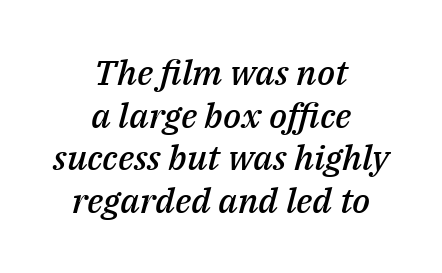
{"italic": "yes", "lean": "right", "slant_degrees": 14, "bold": "semi", "weight": "semibold", "width": "normal", "stroke_contrast": "medium", "x_height": "medium", "monospaced": "no", "underline": "no", "align": "center", "line_spacing_ratio": 1.22, "letter_spacing": "normal", "letter_spacing_em": 0.0, "glyph_px": 35}
